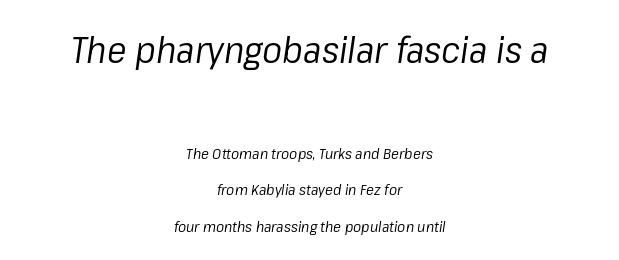
Q: Is the text bold? A: No.
Q: Is the text italic (slanted)? A: Yes, it leans right by about 8 degrees.
Q: Is the text underlined? A: No.
Q: How is the paragraph aligned? A: Centered.
Q: Is the spacing between letters normal or unusually wide? A: Normal.
Q: Is the spacing between lines tight, normal or loose? A: Loose.
Q: Which block of text is set in a larger size, the first (top) or the second (bottom)? A: The first (top) one.
Q: Width (condensed, normal, or wide)? A: Normal.
Q: Stroke contrast? A: Low.
Q: x-height? A: Medium.
Q: Monospaced? A: No.
